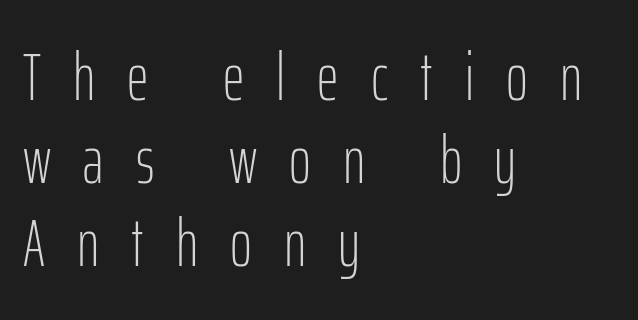
Q: Is the text bold? A: No.
Q: Is the text italic (slanted)? A: No, it is upright.
Q: Is the typeface a serif or a sans-serif typeface? A: Sans-serif.
Q: Is the text underlined? A: No.
Q: How is the paragraph aligned? A: Left-aligned.
Q: Is the spacing between letters normal or unusually wide? A: Unusually wide.
Q: Width (condensed, normal, or wide)? A: Condensed.
Q: Stroke contrast? A: Low.
Q: x-height? A: Medium.
Q: Monospaced? A: No.
